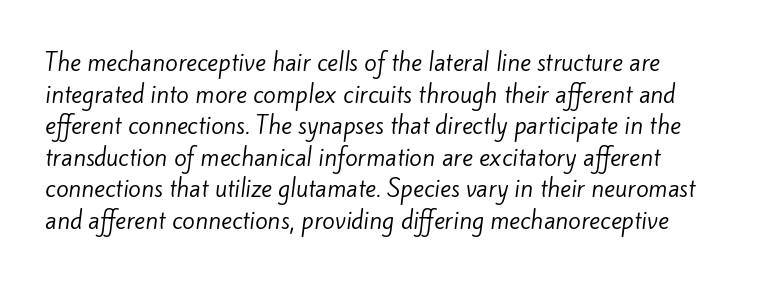
Q: Is the text bold? A: No.
Q: Is the text underlined? A: No.
Q: How is the paragraph aligned? A: Left-aligned.
Q: Is the spacing between letters normal or unusually wide? A: Normal.
Q: Is the spacing between lines tight, normal or loose? A: Normal.
